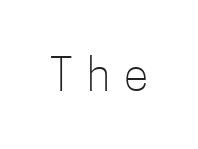
The face used here is a sans, in the tradition of grotesques and geometrics. The face looks like a standard text weight, possibly lighter. Characters remain perfectly vertical along every line. The tracking jumps out immediately: characters are airy and widely separated.
